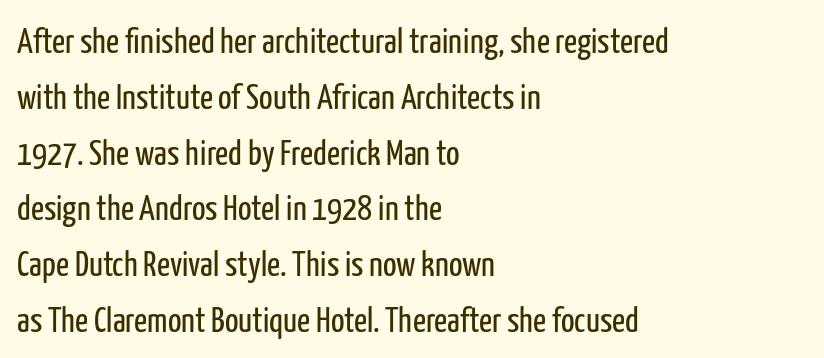
The image shows 36 px regular-weight, condensed sans-serif type, upright; set left-aligned, normal line spacing (1.55x), normal letter spacing, not underlined; low stroke contrast and a medium x-height.
